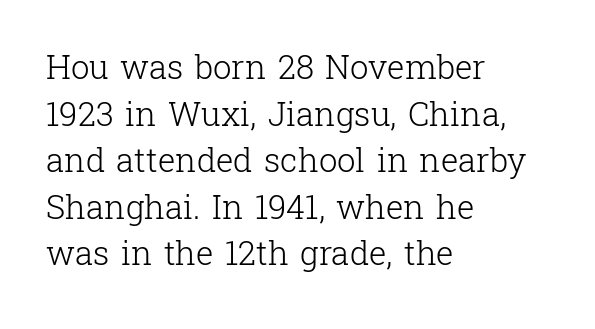
Q: Is the text bold? A: No.
Q: Is the text italic (slanted)? A: No, it is upright.
Q: Is the typeface a serif or a sans-serif typeface? A: Serif.
Q: Is the text underlined? A: No.
Q: How is the paragraph aligned? A: Left-aligned.
Q: Is the spacing between letters normal or unusually wide? A: Normal.
Q: Is the spacing between lines tight, normal or loose? A: Normal.
Q: Width (condensed, normal, or wide)? A: Normal.
Q: Stroke contrast? A: Low.
Q: x-height? A: Medium.
Q: Monospaced? A: No.
